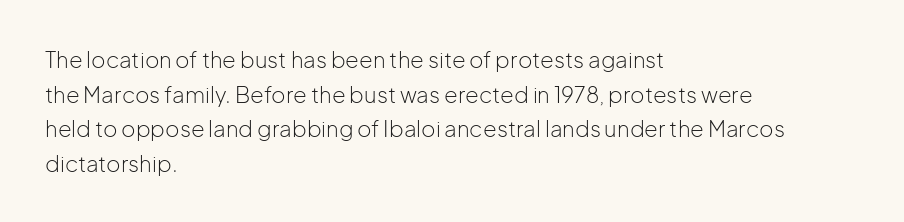
Q: Is the text bold? A: No.
Q: Is the text italic (slanted)? A: No, it is upright.
Q: Is the text underlined? A: No.
Q: How is the paragraph aligned? A: Left-aligned.
Q: Is the spacing between letters normal or unusually wide? A: Normal.
Q: Is the spacing between lines tight, normal or loose? A: Normal.
